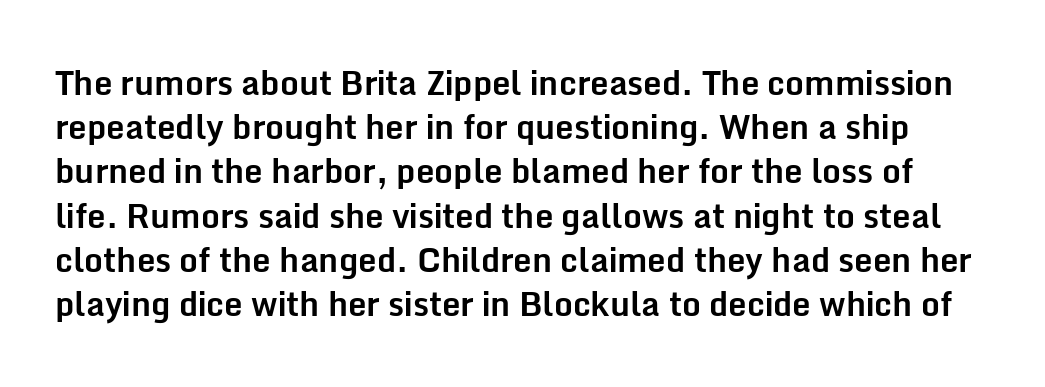
The image shows 33 px bold sans-serif type, upright; set normal line spacing (1.34x), normal letter spacing, not underlined; low stroke contrast and a medium x-height.
